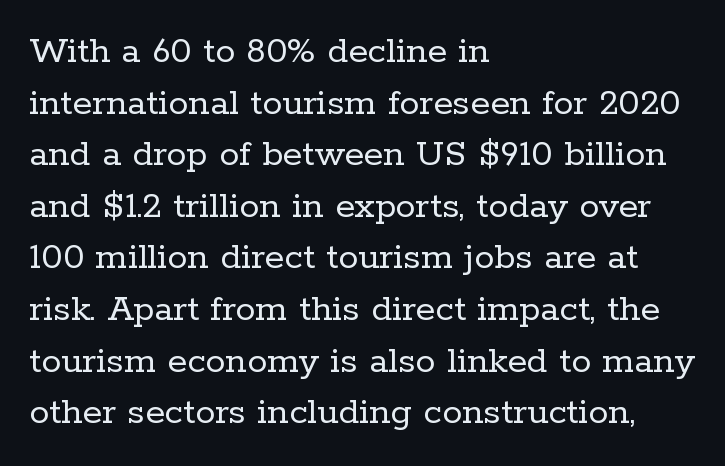
Q: Is the text bold? A: No.
Q: Is the text italic (slanted)? A: No, it is upright.
Q: Is the typeface a serif or a sans-serif typeface? A: Serif.
Q: Is the text underlined? A: No.
Q: How is the paragraph aligned? A: Left-aligned.
Q: Is the spacing between letters normal or unusually wide? A: Normal.
Q: Is the spacing between lines tight, normal or loose? A: Normal.
Q: Width (condensed, normal, or wide)? A: Normal.
Q: Stroke contrast? A: Low.
Q: x-height? A: Medium.
Q: Monospaced? A: No.
